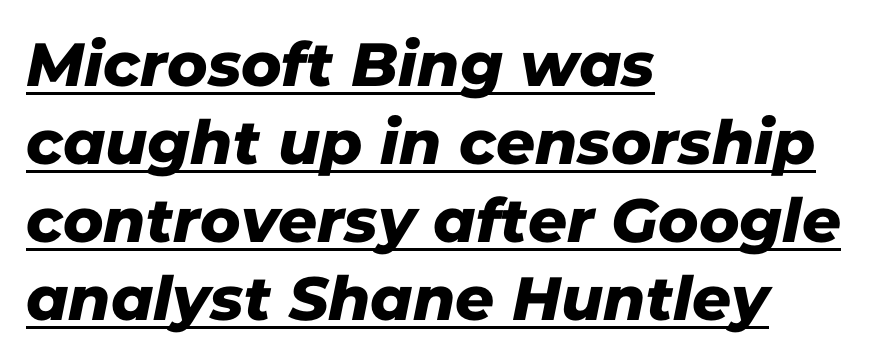
Q: Is the typeface a serif or a sans-serif typeface? A: Sans-serif.
Q: Is the text underlined? A: Yes.
Q: How is the paragraph aligned? A: Left-aligned.
Q: Is the spacing between letters normal or unusually wide? A: Normal.
Q: Is the spacing between lines tight, normal or loose? A: Normal.
Q: Width (condensed, normal, or wide)? A: Normal.
Q: Stroke contrast? A: Low.
Q: x-height? A: Medium.
Q: Monospaced? A: No.
